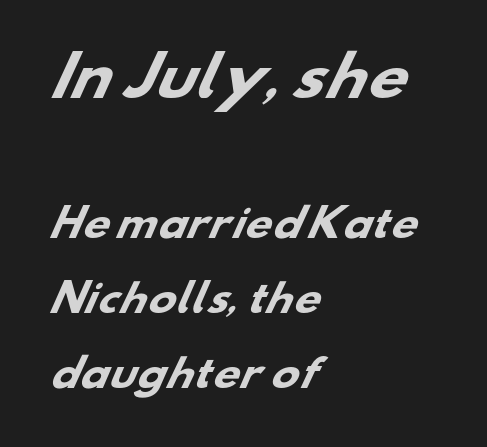
The image shows 55 px heavy, wide sans-serif type; set left-aligned, loose line spacing (2.03x), normal letter spacing, not underlined; the first (top) block is 1.49x larger; low stroke contrast and a small x-height.
